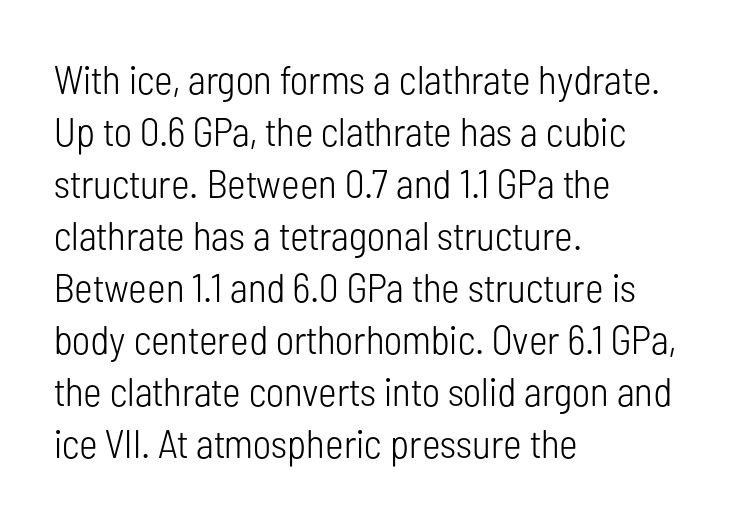
The image shows 40 px light, condensed sans-serif type, upright; set left-aligned, normal line spacing (1.3x), normal letter spacing, not underlined; low stroke contrast and a medium x-height.
